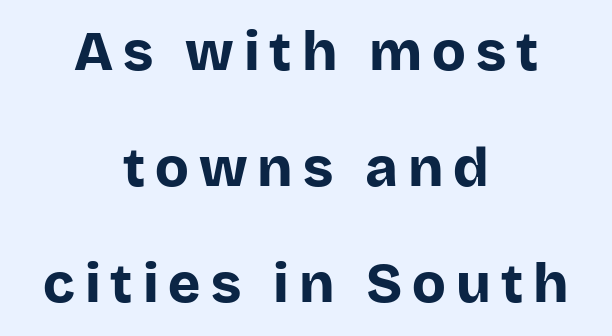
The image shows 55 px bold sans-serif type, upright; set centered, loose line spacing (2.11x), not underlined; low stroke contrast and a large x-height.
